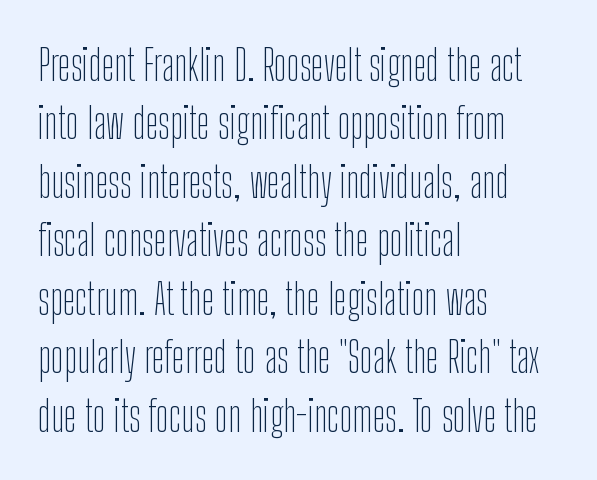
Honestly, the letter spacing is just normal — you wouldn't notice it. The passage shown is typeset with a sans-serif family. Where is the straight margin? On the left. If you measured baseline to baseline, you'd find a middling distance. Spacing verdict: proportional, widths tailored to each character. Do the letters lean? They stand straight.
